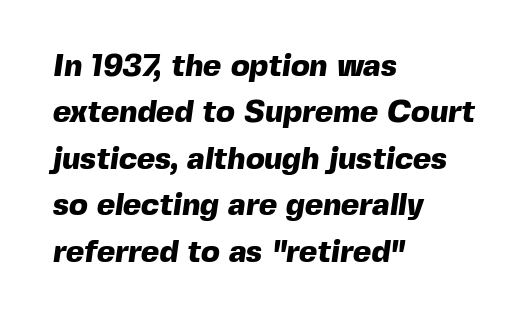
Q: Is the text bold? A: Yes.
Q: Is the typeface a serif or a sans-serif typeface? A: Sans-serif.
Q: Is the text underlined? A: No.
Q: How is the paragraph aligned? A: Left-aligned.
Q: Is the spacing between letters normal or unusually wide? A: Normal.
Q: Is the spacing between lines tight, normal or loose? A: Normal.
Q: Width (condensed, normal, or wide)? A: Normal.
Q: x-height? A: Medium.
Q: Monospaced? A: No.
